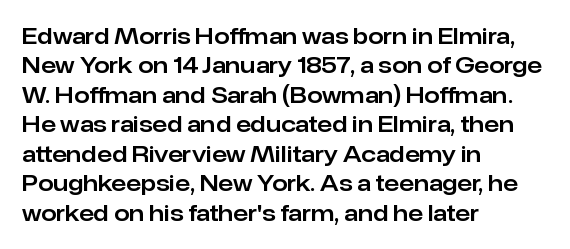
The image shows 22 px text type, upright; set left-aligned, normal line spacing (1.34x), normal letter spacing, not underlined.
